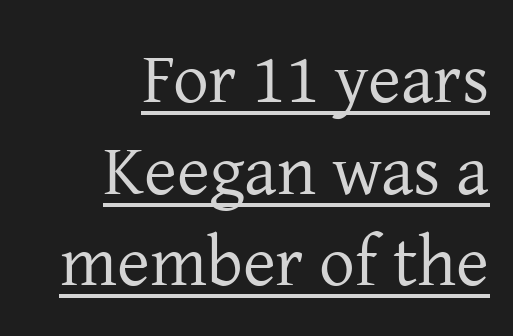
Q: Is the text bold? A: No.
Q: Is the text italic (slanted)? A: No, it is upright.
Q: Is the typeface a serif or a sans-serif typeface? A: Serif.
Q: Is the text underlined? A: Yes.
Q: How is the paragraph aligned? A: Right-aligned.
Q: Is the spacing between letters normal or unusually wide? A: Normal.
Q: Is the spacing between lines tight, normal or loose? A: Normal.
Q: Width (condensed, normal, or wide)? A: Normal.
Q: Stroke contrast? A: Low.
Q: x-height? A: Medium.
Q: Monospaced? A: No.
